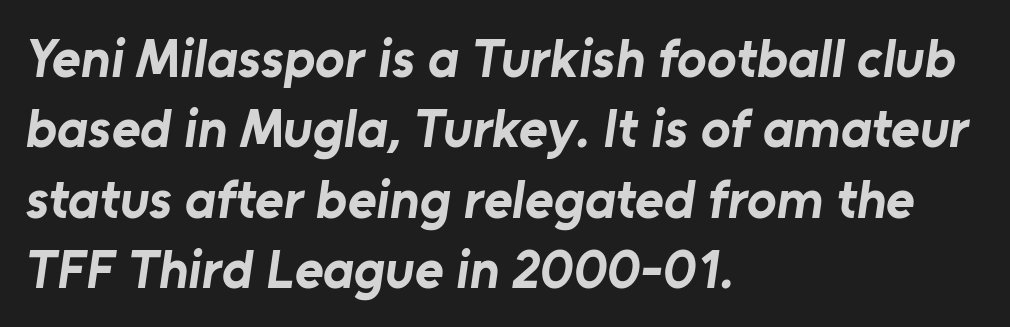
Nobody touched the tracking dial on this one. Looks like regular typesetting: each glyph gets only the width it needs. What's the leading like? Ordinary, nothing unusual. Font category for this specimen: sans-serif. The passage shown is emphatically bold.
